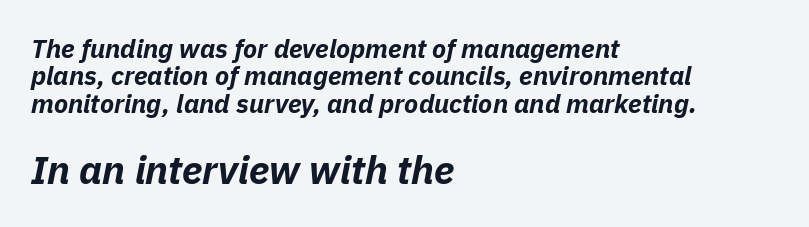
The image shows 39 px bold type, italic (leaning right); set left-aligned, tight line spacing (1.05x), normal letter spacing, not underlined; the second (bottom) block is 1.5x larger; low stroke contrast and a medium x-height.
